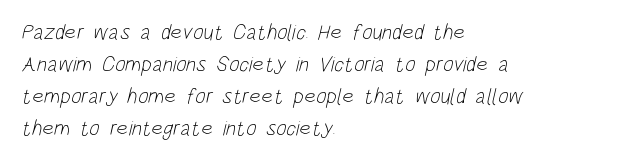
The image shows 22 px text type; set left-aligned, normal line spacing (1.46x), normal letter spacing, not underlined.
